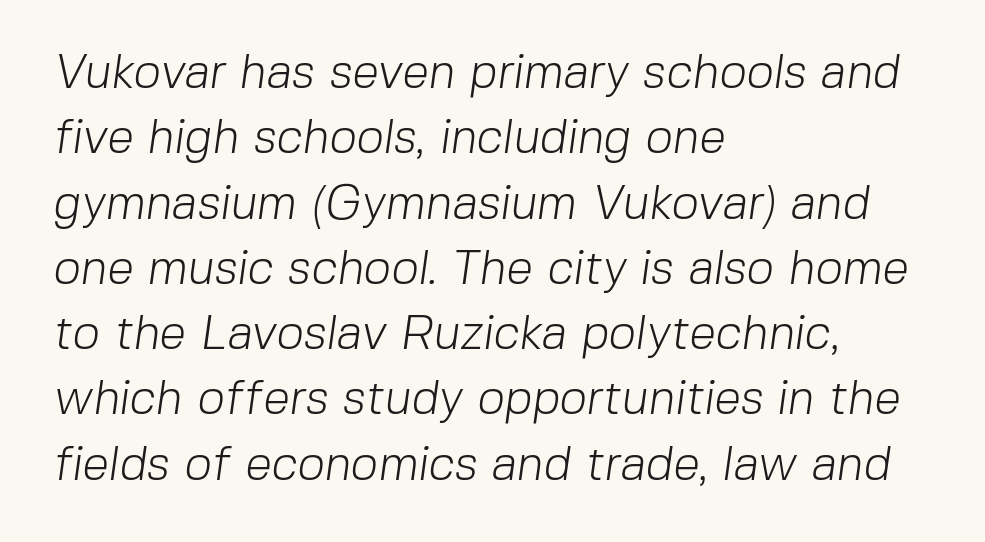
The image shows 48 px light sans-serif type; set left-aligned, normal line spacing (1.36x), normal letter spacing, not underlined; low stroke contrast and a medium x-height.
